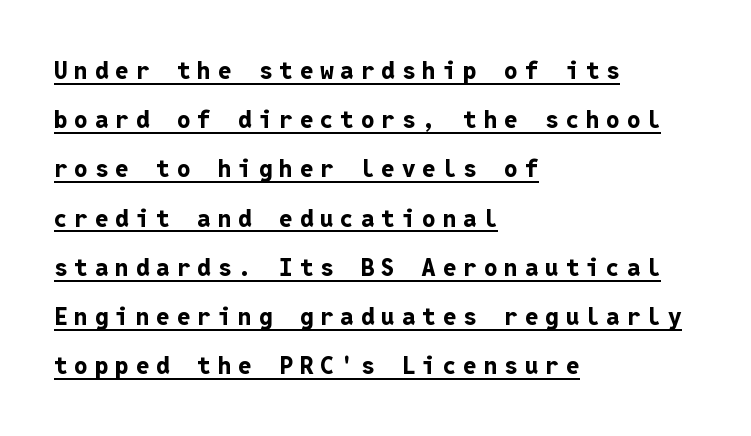
Summary of weight: heavy, a full bold. Compared with typical paragraphs, the rows here are farther apart. Typeset ragged right — the left edge is the straight one. Between one letter and the next there's a generous, obvious gap. The specimen reads as upright at a glance.
